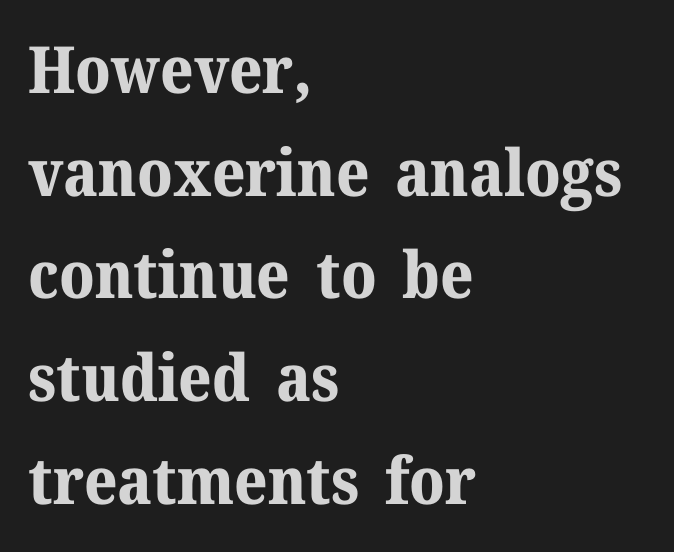
Q: Is the text bold? A: Yes.
Q: Is the text italic (slanted)? A: No, it is upright.
Q: Is the typeface a serif or a sans-serif typeface? A: Serif.
Q: Is the text underlined? A: No.
Q: How is the paragraph aligned? A: Left-aligned.
Q: Is the spacing between letters normal or unusually wide? A: Normal.
Q: Is the spacing between lines tight, normal or loose? A: Normal.
Q: Width (condensed, normal, or wide)? A: Normal.
Q: Stroke contrast? A: Medium.
Q: x-height? A: Medium.
Q: Monospaced? A: No.
